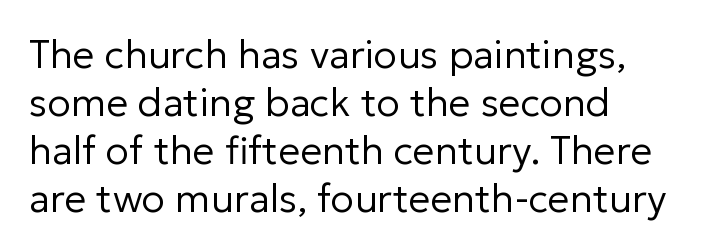
Q: Is the text bold? A: No.
Q: Is the text italic (slanted)? A: No, it is upright.
Q: Is the typeface a serif or a sans-serif typeface? A: Sans-serif.
Q: Is the text underlined? A: No.
Q: How is the paragraph aligned? A: Left-aligned.
Q: Is the spacing between letters normal or unusually wide? A: Normal.
Q: Width (condensed, normal, or wide)? A: Normal.
Q: Stroke contrast? A: Low.
Q: x-height? A: Medium.
Q: Monospaced? A: No.
